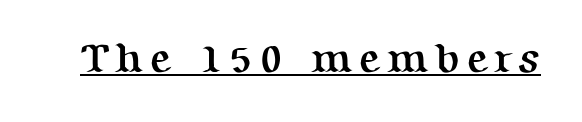
Q: Is the text bold? A: Yes.
Q: Is the text italic (slanted)? A: No, it is upright.
Q: Is the typeface a serif or a sans-serif typeface? A: Serif.
Q: Is the text underlined? A: Yes.
Q: Width (condensed, normal, or wide)? A: Normal.
Q: Stroke contrast? A: Medium.
Q: x-height? A: Medium.
Q: Monospaced? A: No.
